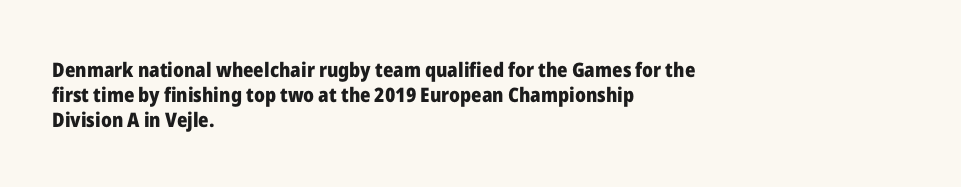
The image shows 20 px bold type, upright; set left-aligned, normal line spacing (1.26x), normal letter spacing, not underlined.
